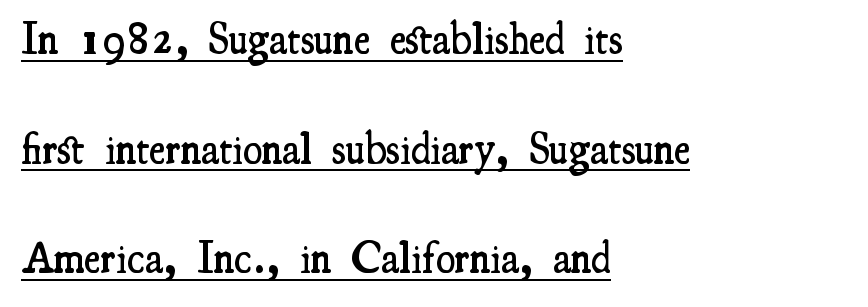
{"serif": "yes", "italic": "no", "bold": "semi", "weight": "semibold", "width": "condensed", "stroke_contrast": "medium", "x_height": "small", "monospaced": "no", "underline": "yes", "align": "left", "line_spacing": "loose", "line_spacing_ratio": 2.49, "letter_spacing": "normal", "letter_spacing_em": 0.0, "glyph_px": 44}
